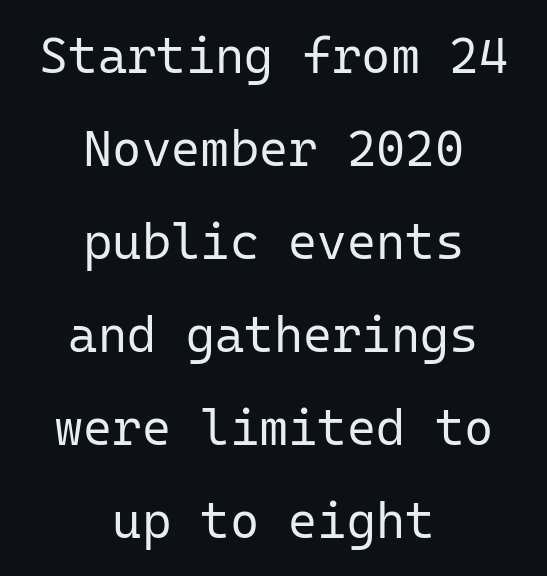
The image shows 50 px regular-weight sans-serif type, upright, monospaced; set centered, line spacing 1.86x, normal letter spacing, not underlined; low stroke contrast and a medium x-height.
